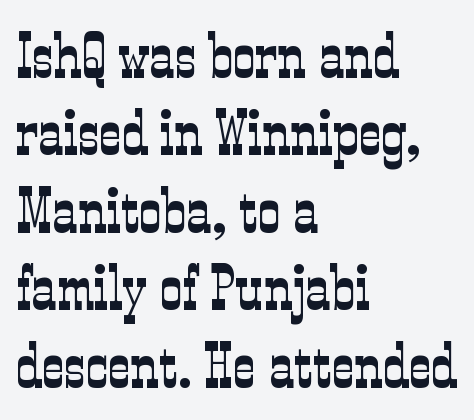
Q: Is the text bold? A: No.
Q: Is the text italic (slanted)? A: No, it is upright.
Q: Is the typeface a serif or a sans-serif typeface? A: Serif.
Q: Is the text underlined? A: No.
Q: How is the paragraph aligned? A: Left-aligned.
Q: Is the spacing between letters normal or unusually wide? A: Normal.
Q: Width (condensed, normal, or wide)? A: Condensed.
Q: Stroke contrast? A: Low.
Q: x-height? A: Medium.
Q: Monospaced? A: No.
